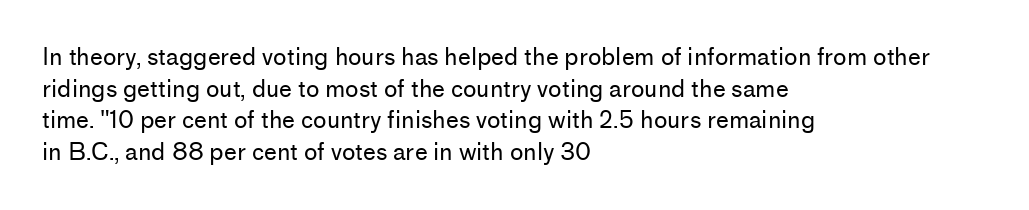
A roman cut, with each character standing at attention. Line spacing here is normal. The text block is weighted toward the left margin, trailing off unevenly rightward. Lines of text with bare space underneath. Nothing unusual about the tracking: characters are spaced as the font intends. A quiet, ordinary-to-light weight characterises the typeface.
